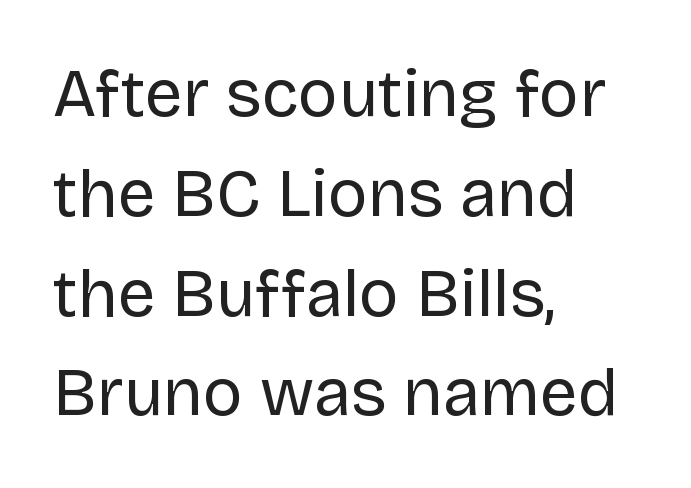
Stroke terminals: plain, sans-serif. The typeface has the unassuming heft of standard copy or less. This rendering features lettering with no underline. Leftover space on each line is placed entirely after the last word. The letterforms sit shoulder to shoulder at normal distance.
